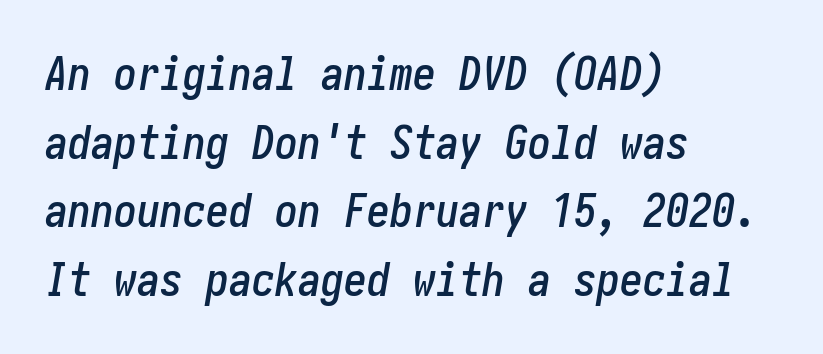
Students, observe: this is what conventionally led text looks like. When letters slant like this, we call the style italic. The setting favours the left margin, as ordinary paragraphs usually do. Spacing between characters is what you'd get straight out of the box. Rule under the text: the space is simply empty.
